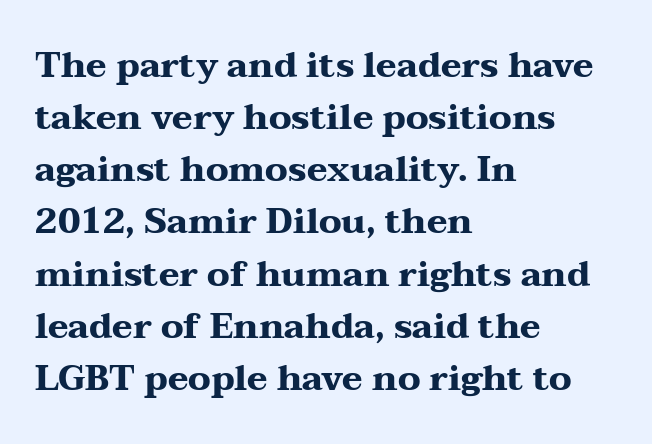
A classic flush-left, rag-right setting is used for this passage. Rule under the text: the space is simply empty. Summary of vertical rhythm: regular, with standard interline spacing. Every character sits straight up, as roman type does. Letter spacing: default. The font family rendered here belongs to the serif group.
